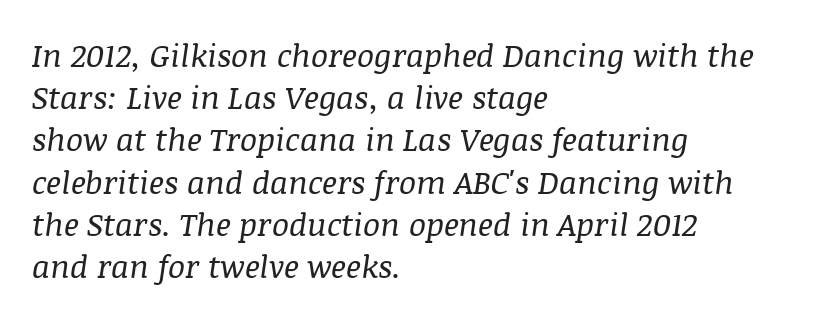
Q: Is the text bold? A: No.
Q: Is the text italic (slanted)? A: Yes, it leans right by about 8 degrees.
Q: Is the typeface a serif or a sans-serif typeface? A: Serif.
Q: Is the text underlined? A: No.
Q: How is the paragraph aligned? A: Left-aligned.
Q: Is the spacing between letters normal or unusually wide? A: Normal.
Q: Is the spacing between lines tight, normal or loose? A: Normal.
Q: Width (condensed, normal, or wide)? A: Normal.
Q: Stroke contrast? A: Medium.
Q: x-height? A: Large.
Q: Monospaced? A: No.
